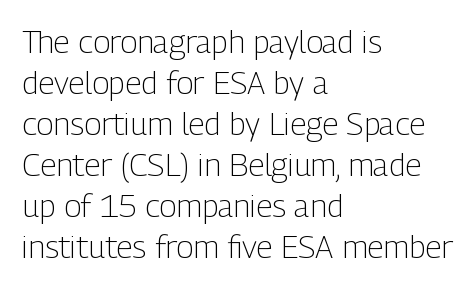
What kind of face is this? One without serifs — a sans. Does the copy run flush right? No — it runs flush left. Heaviness? Minimal to ordinary, like unemphasized prose. Proportional: the letters do not fall into vertical columns. The words here are not underlined. One glance says typical: line gaps are just what's usual.
